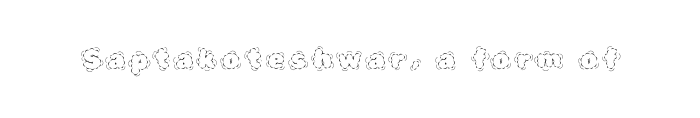
{"italic": "no", "bold": "no", "underline": "no", "letter_spacing": "wide", "letter_spacing_em": 0.27, "glyph_px": 26}
